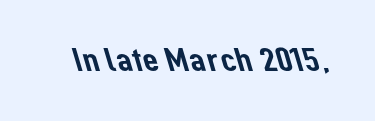
Q: Is the typeface a serif or a sans-serif typeface? A: Sans-serif.
Q: Is the text underlined? A: No.
Q: Is the spacing between letters normal or unusually wide? A: Normal.
Q: Width (condensed, normal, or wide)? A: Normal.
Q: Stroke contrast? A: Low.
Q: x-height? A: Medium.
Q: Monospaced? A: No.
